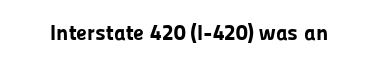
Q: Is the text bold? A: Yes.
Q: Is the text italic (slanted)? A: No, it is upright.
Q: Is the text underlined? A: No.
Q: Is the spacing between letters normal or unusually wide? A: Normal.
